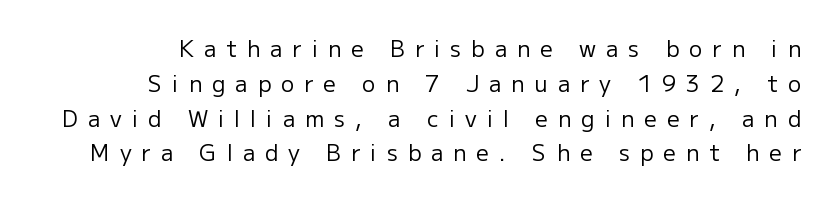
The image shows 22 px text type, upright; set right-aligned, normal line spacing (1.58x), unusually wide letter spacing (+0.46 em), not underlined.
